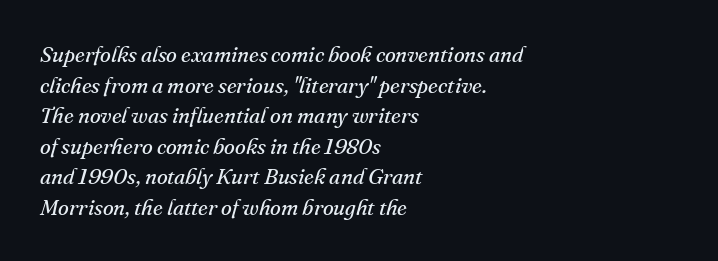
The face looks like a standard text weight, possibly lighter. Reading down the block, your eye returns to a fixed left position each line. The font's italic variant was chosen for this text. No extra tracking has been applied to these lines.
